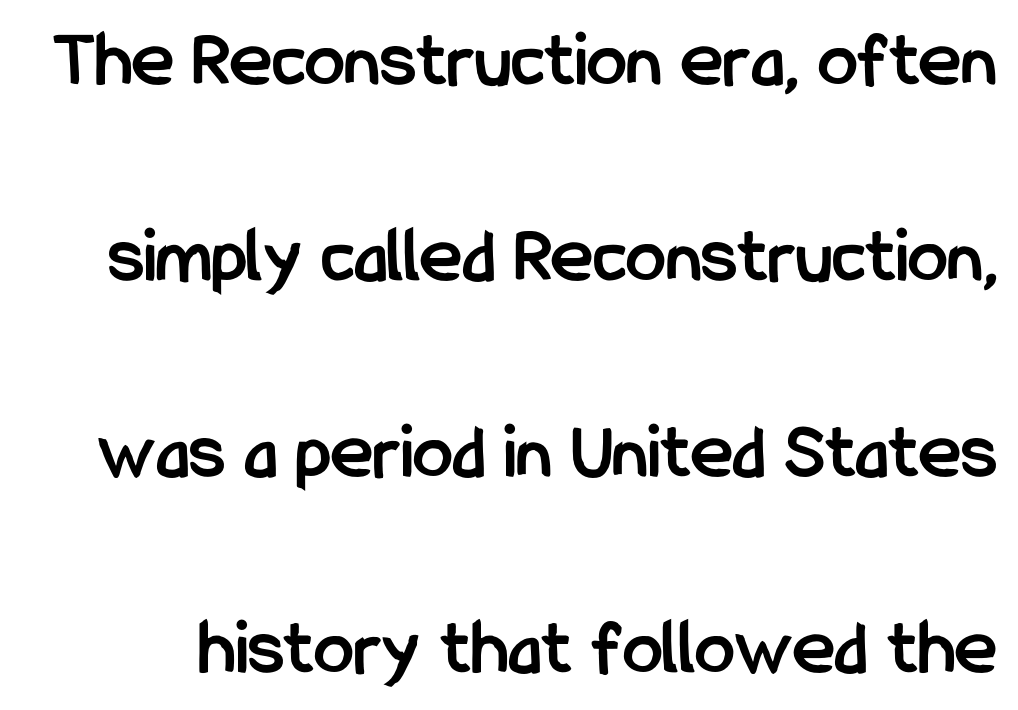
Does the lettering tilt? It doesn't — this is upright. The font family rendered here belongs to the sans-serif group. These lines carry a lot of weight — the face is fully bold. This sample trades compactness for vertical openness between lines. Letters rest on an invisible, unmarked baseline.
